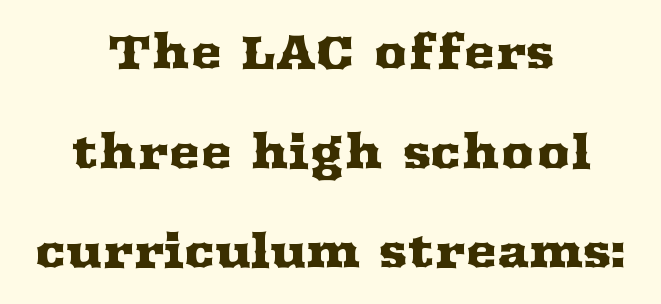
{"serif": "yes", "italic": "no", "width": "wide", "stroke_contrast": "medium", "x_height": "medium", "monospaced": "no", "underline": "no", "align": "center", "line_spacing": "loose", "line_spacing_ratio": 2.12, "letter_spacing": "normal", "letter_spacing_em": 0.0, "glyph_px": 47}
